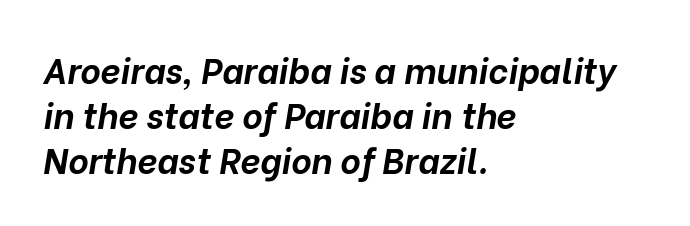
{"italic": "yes", "lean": "right", "slant_degrees": 10, "bold": "yes", "weight": "bold", "width": "normal", "stroke_contrast": "low", "x_height": "medium", "monospaced": "no", "underline": "no", "align": "left", "line_spacing": "normal", "line_spacing_ratio": 1.28, "letter_spacing": "normal", "letter_spacing_em": 0.0, "glyph_px": 35}
